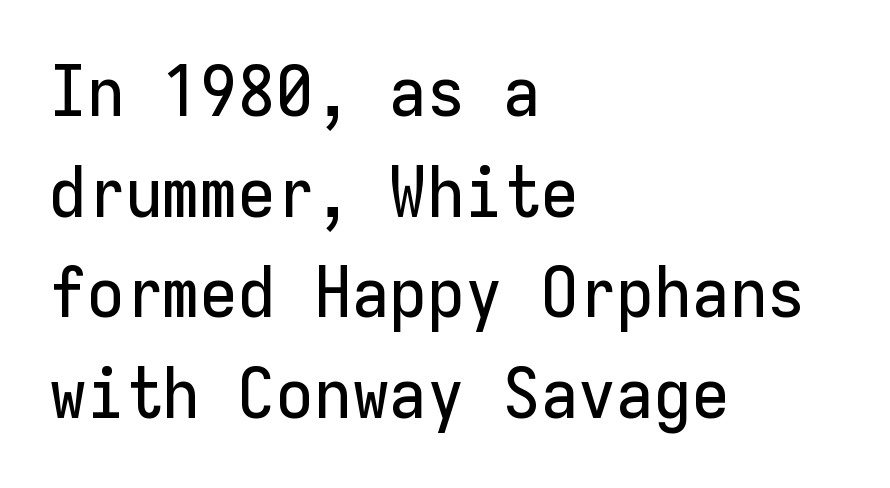
Q: Is the text italic (slanted)? A: No, it is upright.
Q: Is the typeface a serif or a sans-serif typeface? A: Sans-serif.
Q: Is the text underlined? A: No.
Q: How is the paragraph aligned? A: Left-aligned.
Q: Is the spacing between letters normal or unusually wide? A: Normal.
Q: Is the spacing between lines tight, normal or loose? A: Normal.
Q: Width (condensed, normal, or wide)? A: Normal.
Q: Stroke contrast? A: Low.
Q: x-height? A: Medium.
Q: Monospaced? A: Yes.
